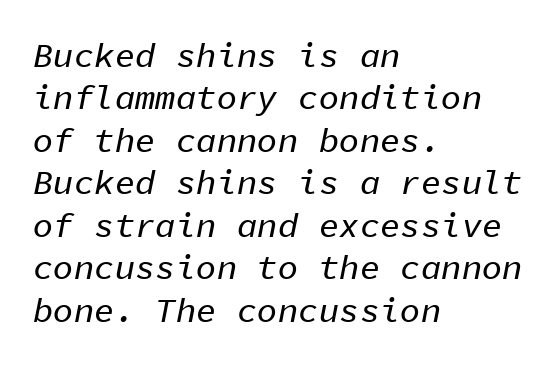
There is no visible air inserted between adjacent glyphs. Underline: absent. The space between consecutive lines is moderate. The typesetter chose a ragged-right arrangement here.
